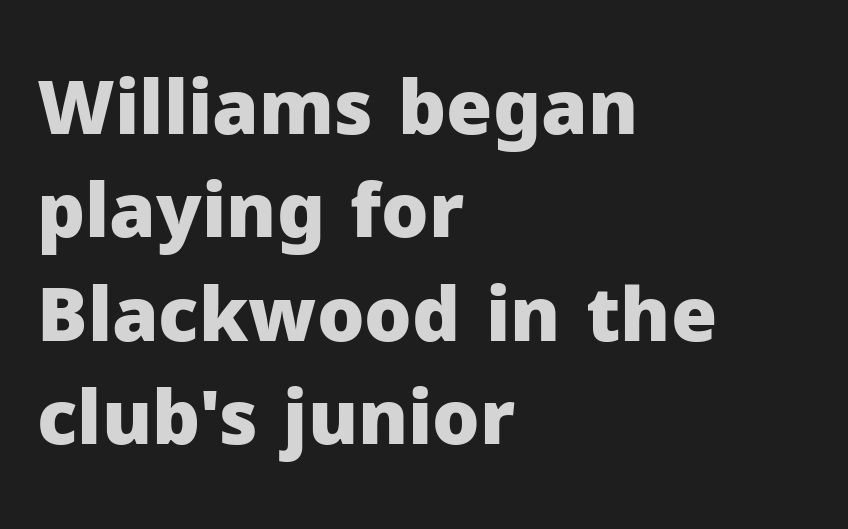
The image shows 75 px heavy sans-serif type, upright; set left-aligned, normal line spacing (1.38x), normal letter spacing, not underlined; low stroke contrast and a medium x-height.
